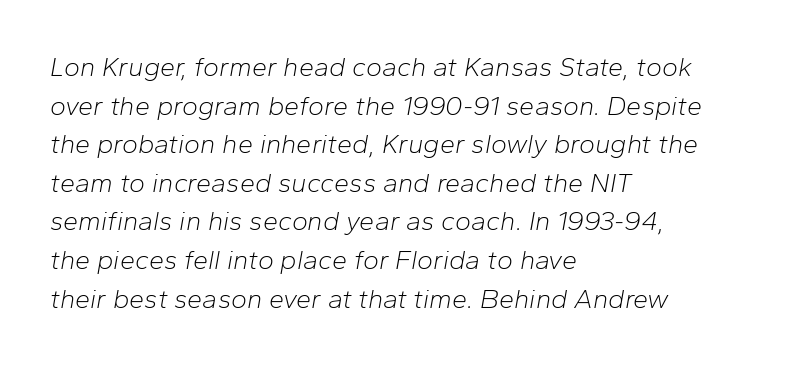
{"italic": "yes", "lean": "right", "slant_degrees": 10, "bold": "no", "underline": "no", "align": "left", "line_spacing": "normal", "line_spacing_ratio": 1.43, "letter_spacing": "normal", "letter_spacing_em": 0.0, "glyph_px": 27}
